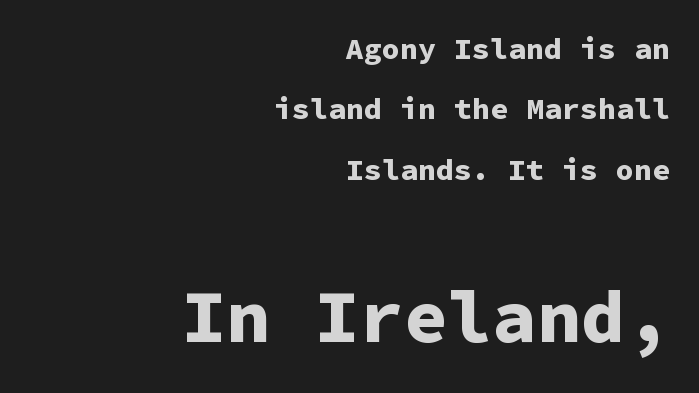
This sample uses an upright cut, with every glyph sitting square on the baseline. These lines are rendered in a fixed-pitch font. Interline gaps are noticeably wide in this sample. Every row of glyphs terminates at an identical x-position on the right.
